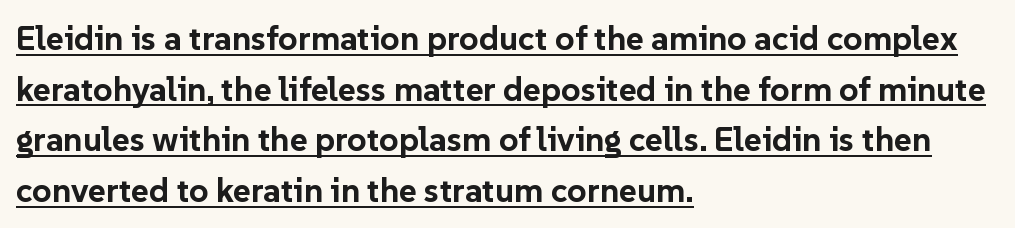
It's the straight-up-and-down kind of type. A typesetter would call this proportional, since set widths differ per character. Notice how descenders clear the ascenders below comfortably — that's standard leading. Nope, no serifs anywhere on these letters. The ragged edge is on the right, which tells us the setting is flush left. The passage shown has conventional tracking throughout.
